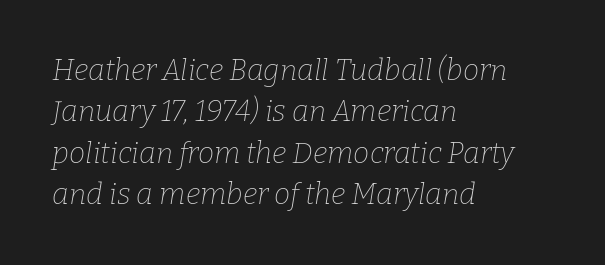
{"serif": "yes", "italic": "yes", "lean": "right", "slant_degrees": 9, "bold": "no", "weight": "thin", "width": "normal", "stroke_contrast": "low", "x_height": "medium", "monospaced": "no", "underline": "no", "align": "left", "line_spacing": "normal", "line_spacing_ratio": 1.43, "letter_spacing": "normal", "letter_spacing_em": 0.0, "glyph_px": 29}
